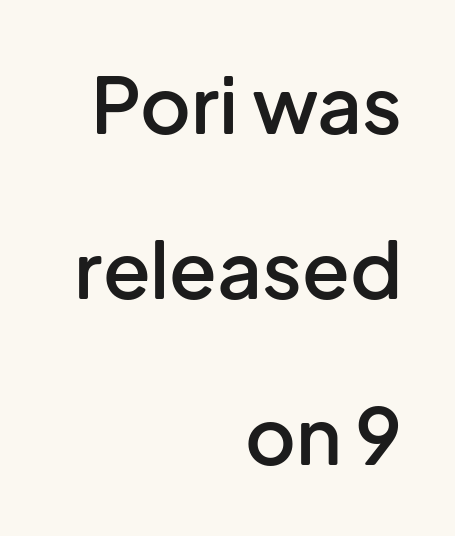
{"serif": "no", "italic": "no", "bold": "semi", "weight": "semibold", "width": "normal", "stroke_contrast": "low", "x_height": "medium", "monospaced": "no", "underline": "no", "align": "right", "line_spacing": "loose", "line_spacing_ratio": 2.12, "letter_spacing": "normal", "letter_spacing_em": 0.0, "glyph_px": 78}
